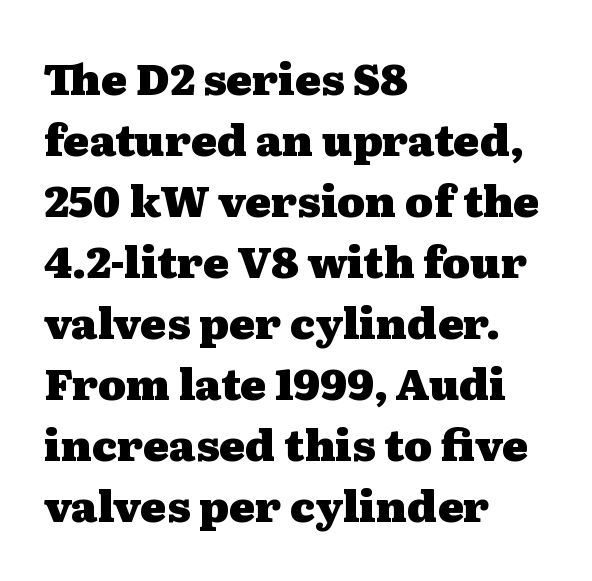
The strip under each line holds only bare page. Heft: maximum for text — a bold. This sample uses a serif face. This sample keeps an unexceptional amount of space between lines. The passage shown is typed in a proportional face where columns would drift.
